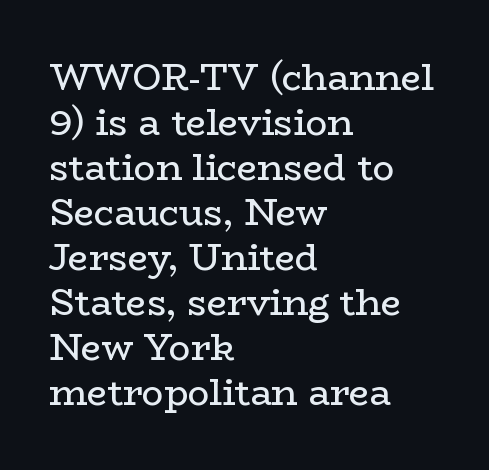
The image shows 36 px regular-weight, wide serif type, upright; set left-aligned, normal line spacing (1.25x), normal letter spacing, not underlined; low stroke contrast and a medium x-height.
